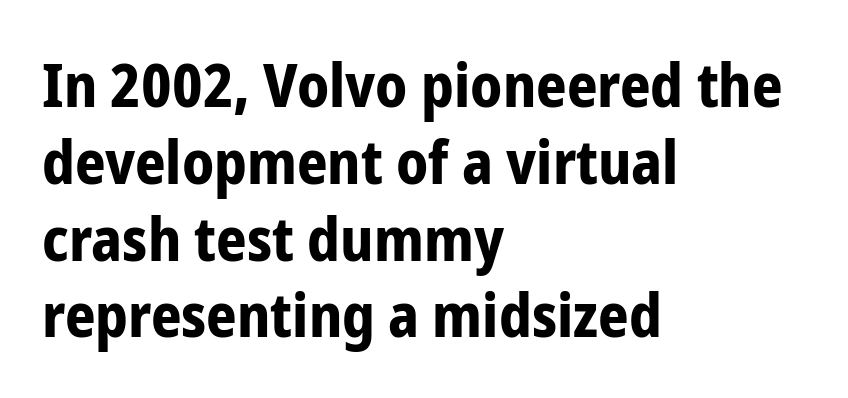
Q: Is the text bold? A: Yes.
Q: Is the text italic (slanted)? A: No, it is upright.
Q: Is the typeface a serif or a sans-serif typeface? A: Sans-serif.
Q: Is the text underlined? A: No.
Q: How is the paragraph aligned? A: Left-aligned.
Q: Is the spacing between letters normal or unusually wide? A: Normal.
Q: Is the spacing between lines tight, normal or loose? A: Normal.
Q: Width (condensed, normal, or wide)? A: Condensed.
Q: Stroke contrast? A: Low.
Q: x-height? A: Medium.
Q: Monospaced? A: No.
